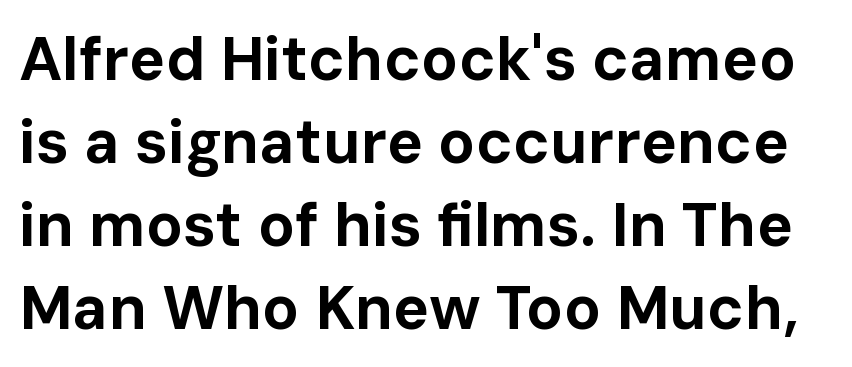
{"serif": "no", "italic": "no", "bold": "yes", "weight": "bold", "width": "normal", "stroke_contrast": "low", "x_height": "medium", "monospaced": "no", "underline": "no", "line_spacing": "normal", "line_spacing_ratio": 1.36, "letter_spacing": "normal", "letter_spacing_em": 0.0, "glyph_px": 61}
